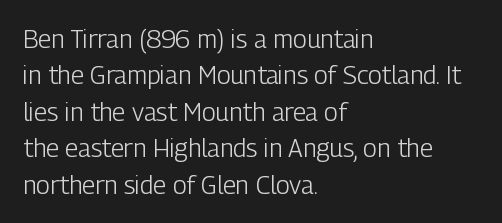
In terms of posture, this sample is upright. The passage shown has conventional tracking throughout. The zone under the glyphs is completely vacant. The lines are quadded left. These glyphs show unthickened strokes, regular width or finer. Rows of type keep a routine distance in the vertical direction.
